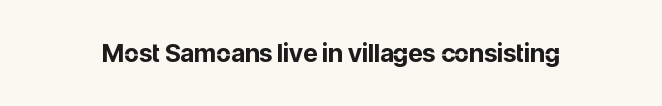
{"italic": "no", "bold": "yes", "underline": "no", "letter_spacing": "normal", "letter_spacing_em": 0.0, "glyph_px": 25}
